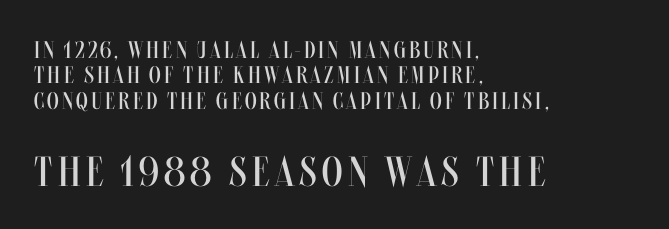
{"italic": "no", "bold": "no", "weight": "regular", "width": "condensed", "stroke_contrast": "medium", "x_height": "large", "monospaced": "no", "underline": "no", "align": "left", "line_spacing": "tight", "line_spacing_ratio": 1.06, "larger_block": "second", "size_ratio": 1.75, "glyph_px": 42}
